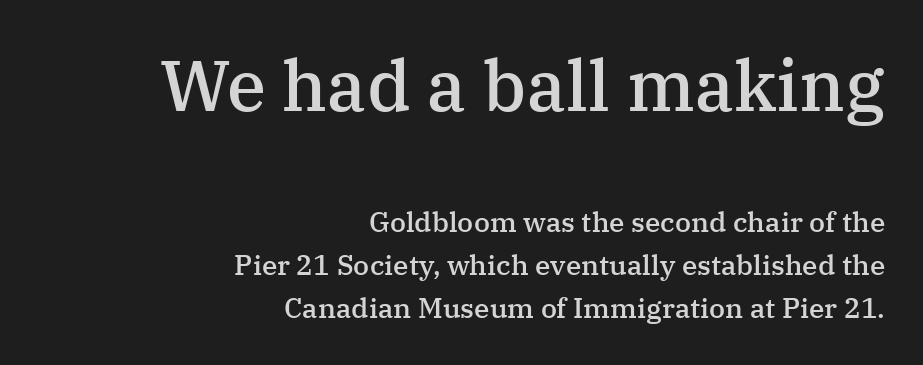
Proportional: the letters do not fall into vertical columns. Size contrast runs from large at the top to small at the bottom. These lines keep a tight, regular rhythm from letter to letter. Quick note: not italic, upright. This rendering employs a face with finishing strokes, i.e., a serif.
